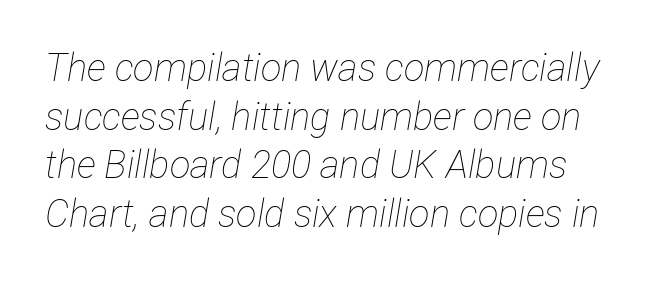
Q: Is the text bold? A: No.
Q: Is the text italic (slanted)? A: Yes, it leans right by about 12 degrees.
Q: Is the text underlined? A: No.
Q: Is the spacing between letters normal or unusually wide? A: Normal.
Q: Is the spacing between lines tight, normal or loose? A: Normal.
Q: Width (condensed, normal, or wide)? A: Condensed.
Q: Stroke contrast? A: Low.
Q: x-height? A: Medium.
Q: Monospaced? A: No.
